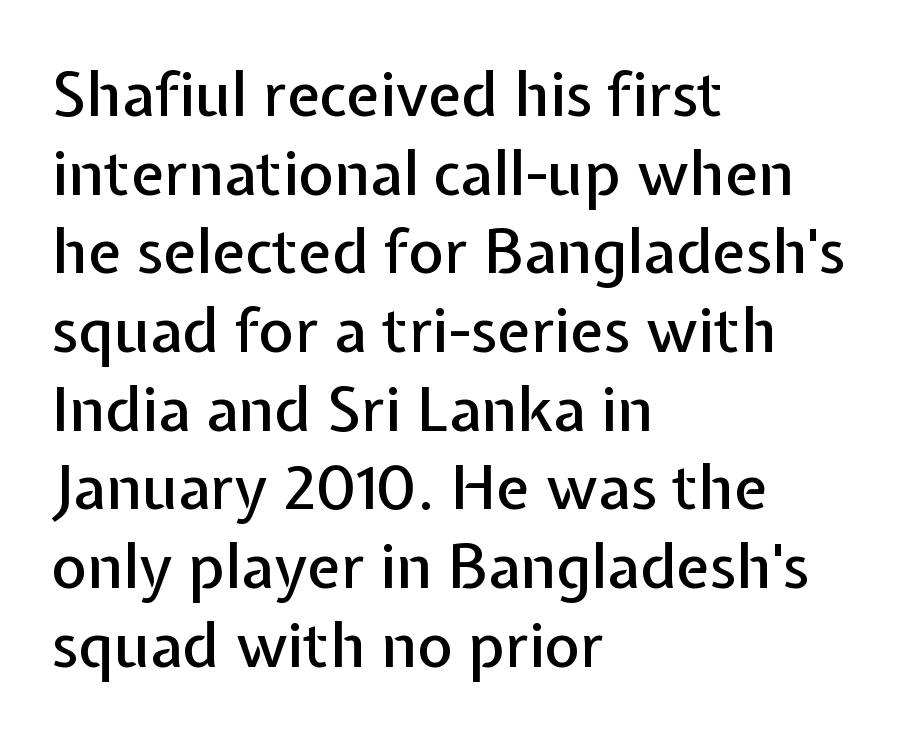
{"serif": "no", "italic": "no", "width": "normal", "stroke_contrast": "low", "x_height": "medium", "monospaced": "no", "underline": "no", "align": "left", "line_spacing": "normal", "line_spacing_ratio": 1.29, "letter_spacing": "normal", "letter_spacing_em": 0.0, "glyph_px": 61}
